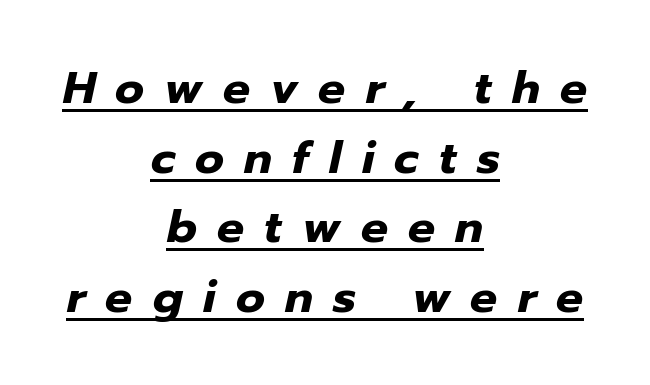
The image shows 45 px heavy type, italic (leaning right); set centered, normal line spacing (1.55x), unusually wide letter spacing (+0.45 em), underlined; low stroke contrast and a medium x-height.
